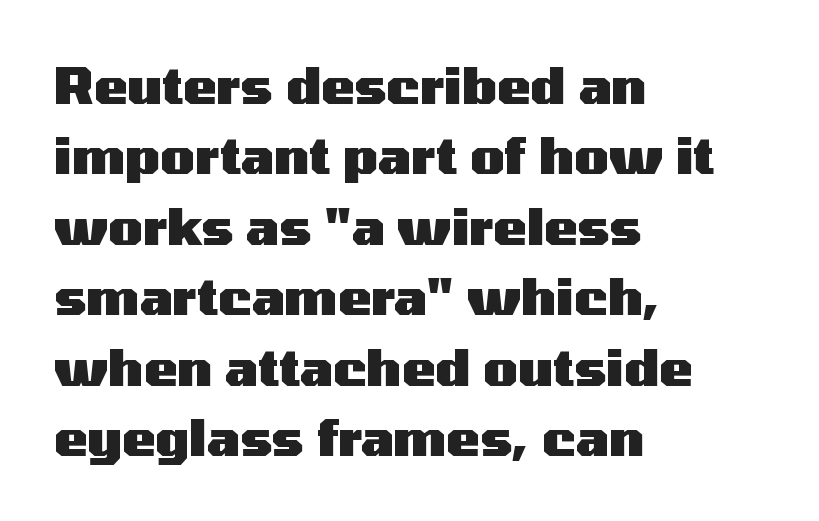
The image shows 50 px heavy, wide sans-serif type, upright; set left-aligned, normal line spacing (1.41x), normal letter spacing, not underlined; medium stroke contrast and a medium x-height.
